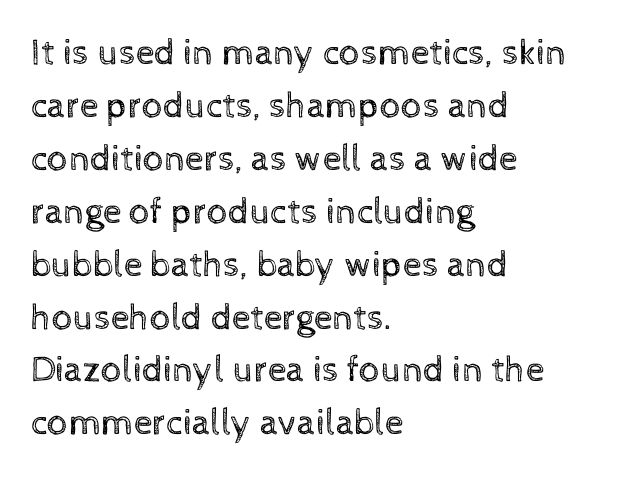
Q: Is the text bold? A: No.
Q: Is the text italic (slanted)? A: No, it is upright.
Q: Is the text underlined? A: No.
Q: How is the paragraph aligned? A: Left-aligned.
Q: Is the spacing between letters normal or unusually wide? A: Normal.
Q: Is the spacing between lines tight, normal or loose? A: Normal.
Q: Width (condensed, normal, or wide)? A: Normal.
Q: x-height? A: Medium.
Q: Monospaced? A: No.
